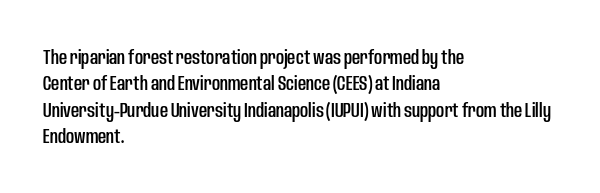
Default kerning and tracking; the words read as compact shapes. Evenly set lines give the paragraph a standard silhouette. In CSS terms this would be text-align: left. A bare baseline throughout the passage. Every character sits straight up, as roman type does.
